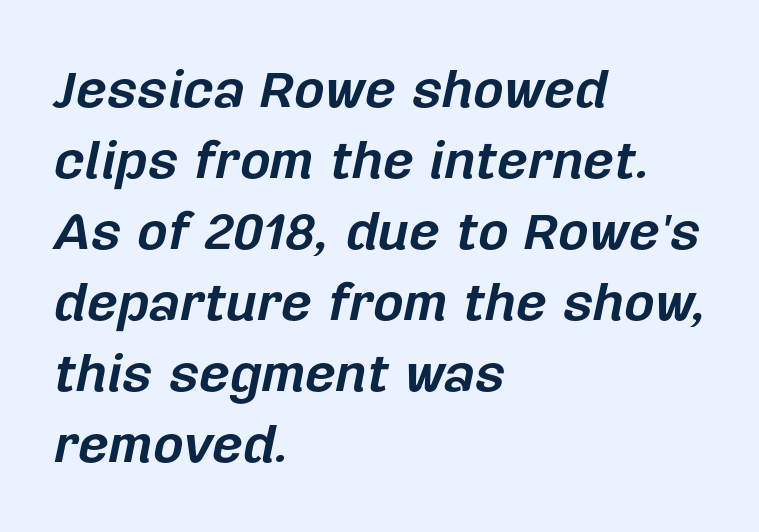
{"italic": "yes", "lean": "right", "slant_degrees": 12, "bold": "yes", "weight": "bold", "width": "normal", "stroke_contrast": "low", "x_height": "medium", "monospaced": "no", "underline": "no", "align": "left", "line_spacing": "normal", "line_spacing_ratio": 1.34, "letter_spacing": "normal", "letter_spacing_em": 0.0, "glyph_px": 53}
